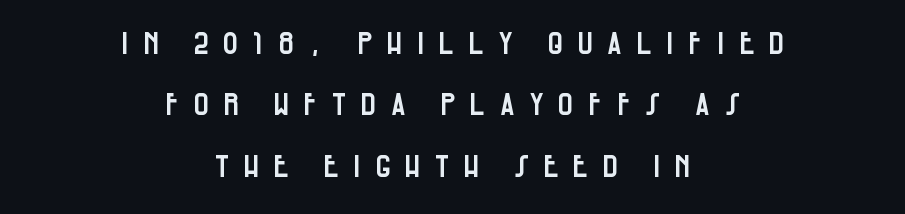
The image shows 30 px condensed sans-serif type, upright; set centered, loose line spacing (2.05x), unusually wide letter spacing (+0.42 em), not underlined; low stroke contrast and a large x-height.
